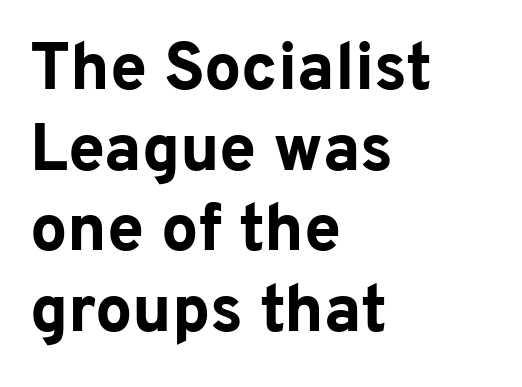
{"serif": "no", "italic": "no", "bold": "yes", "weight": "bold", "width": "normal", "stroke_contrast": "low", "x_height": "medium", "monospaced": "no", "underline": "no", "align": "left", "line_spacing_ratio": 1.22, "letter_spacing": "normal", "letter_spacing_em": 0.0, "glyph_px": 66}
